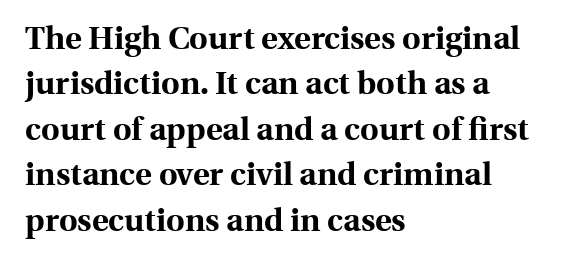
Q: Is the text bold? A: Yes.
Q: Is the text italic (slanted)? A: No, it is upright.
Q: Is the typeface a serif or a sans-serif typeface? A: Serif.
Q: Is the text underlined? A: No.
Q: How is the paragraph aligned? A: Left-aligned.
Q: Is the spacing between letters normal or unusually wide? A: Normal.
Q: Is the spacing between lines tight, normal or loose? A: Normal.
Q: Width (condensed, normal, or wide)? A: Normal.
Q: x-height? A: Medium.
Q: Monospaced? A: No.
